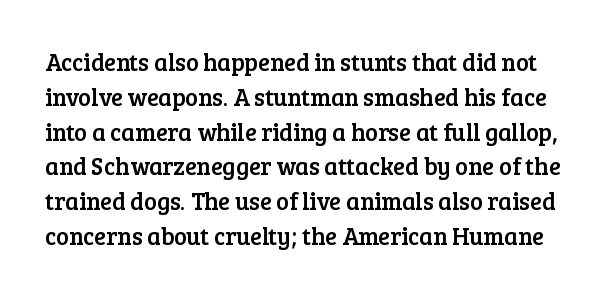
Q: Is the text italic (slanted)? A: No, it is upright.
Q: Is the text underlined? A: No.
Q: Is the spacing between letters normal or unusually wide? A: Normal.
Q: Is the spacing between lines tight, normal or loose? A: Normal.
